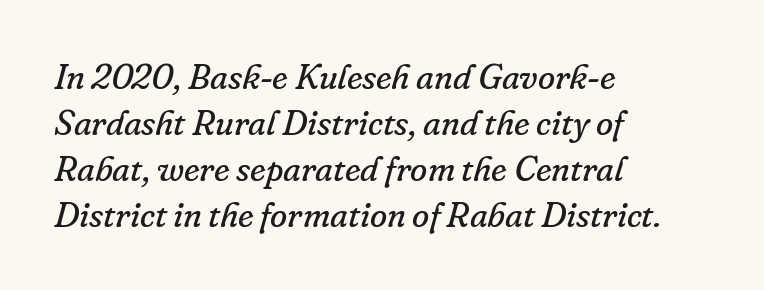
Q: Is the text bold? A: No.
Q: Is the text italic (slanted)? A: Yes, it leans right by about 16 degrees.
Q: Is the typeface a serif or a sans-serif typeface? A: Serif.
Q: Is the text underlined? A: No.
Q: How is the paragraph aligned? A: Left-aligned.
Q: Is the spacing between letters normal or unusually wide? A: Normal.
Q: Is the spacing between lines tight, normal or loose? A: Normal.
Q: Width (condensed, normal, or wide)? A: Normal.
Q: Stroke contrast? A: Low.
Q: x-height? A: Small.
Q: Monospaced? A: No.
